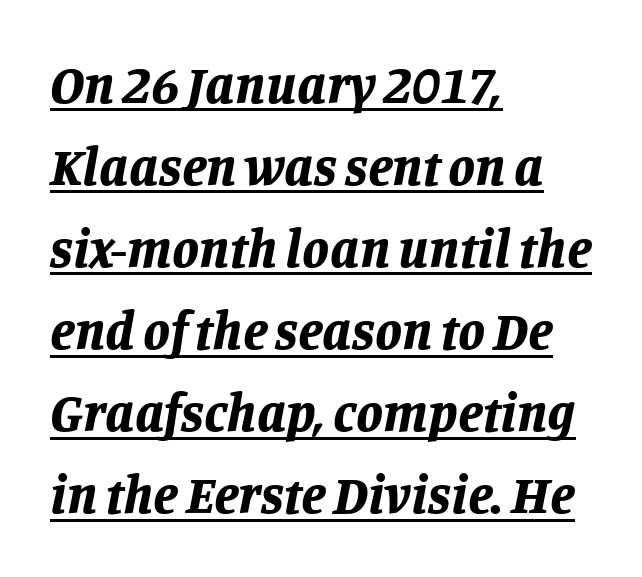
The image shows 54 px bold type, italic (leaning right); set left-aligned, normal line spacing (1.52x), normal letter spacing, underlined; low stroke contrast and a large x-height.
